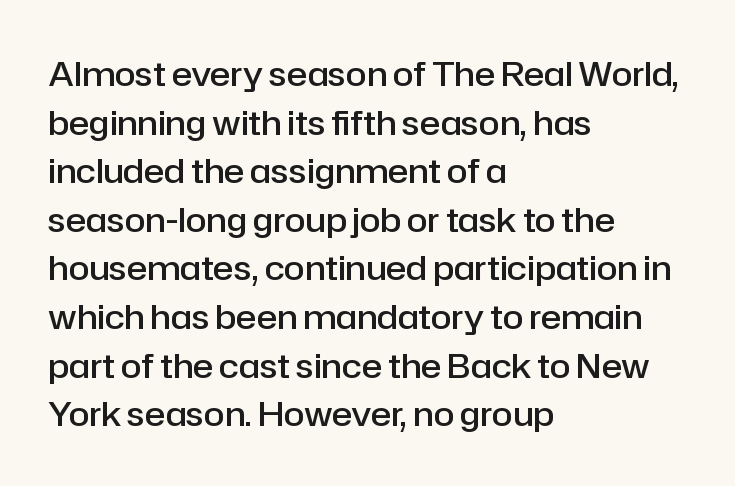
{"serif": "no", "italic": "no", "bold": "semi", "weight": "semibold", "width": "normal", "stroke_contrast": "low", "x_height": "medium", "monospaced": "no", "underline": "no", "align": "left", "line_spacing": "normal", "line_spacing_ratio": 1.43, "letter_spacing": "normal", "letter_spacing_em": 0.0, "glyph_px": 34}
